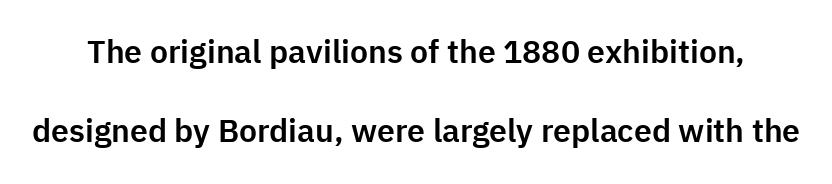
Q: Is the text italic (slanted)? A: No, it is upright.
Q: Is the typeface a serif or a sans-serif typeface? A: Sans-serif.
Q: Is the text underlined? A: No.
Q: Is the spacing between letters normal or unusually wide? A: Normal.
Q: Is the spacing between lines tight, normal or loose? A: Loose.
Q: Width (condensed, normal, or wide)? A: Normal.
Q: Stroke contrast? A: Low.
Q: x-height? A: Medium.
Q: Monospaced? A: No.
